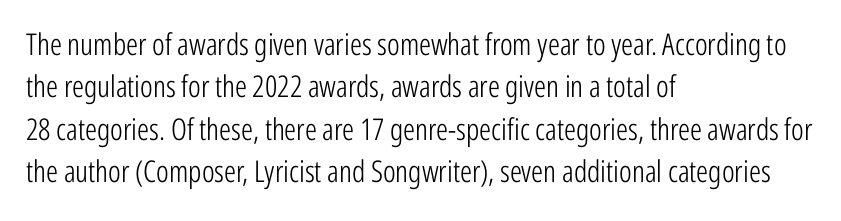
Q: Is the text bold? A: No.
Q: Is the text italic (slanted)? A: No, it is upright.
Q: Is the typeface a serif or a sans-serif typeface? A: Sans-serif.
Q: Is the text underlined? A: No.
Q: How is the paragraph aligned? A: Left-aligned.
Q: Is the spacing between letters normal or unusually wide? A: Normal.
Q: Is the spacing between lines tight, normal or loose? A: Normal.
Q: Width (condensed, normal, or wide)? A: Condensed.
Q: Stroke contrast? A: Low.
Q: x-height? A: Medium.
Q: Monospaced? A: No.
